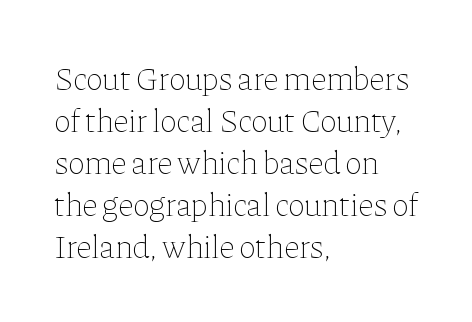
{"italic": "no", "bold": "no", "weight": "thin", "width": "normal", "stroke_contrast": "low", "x_height": "medium", "monospaced": "no", "underline": "no", "align": "left", "line_spacing": "normal", "line_spacing_ratio": 1.31, "letter_spacing": "normal", "letter_spacing_em": 0.0, "glyph_px": 32}
